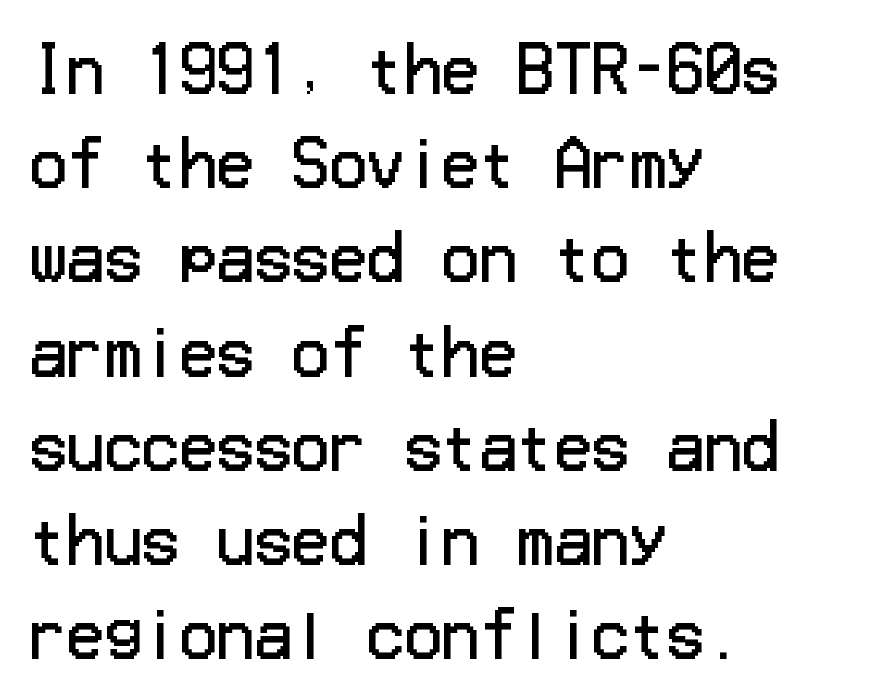
{"serif": "no", "italic": "no", "bold": "no", "weight": "regular", "width": "normal", "stroke_contrast": "low", "x_height": "medium", "underline": "no", "align": "left", "line_spacing": "normal", "line_spacing_ratio": 1.52, "letter_spacing": "normal", "letter_spacing_em": 0.0, "glyph_px": 62}
